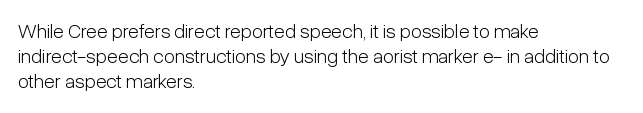
Q: Is the text bold? A: No.
Q: Is the text italic (slanted)? A: No, it is upright.
Q: Is the text underlined? A: No.
Q: How is the paragraph aligned? A: Left-aligned.
Q: Is the spacing between letters normal or unusually wide? A: Normal.
